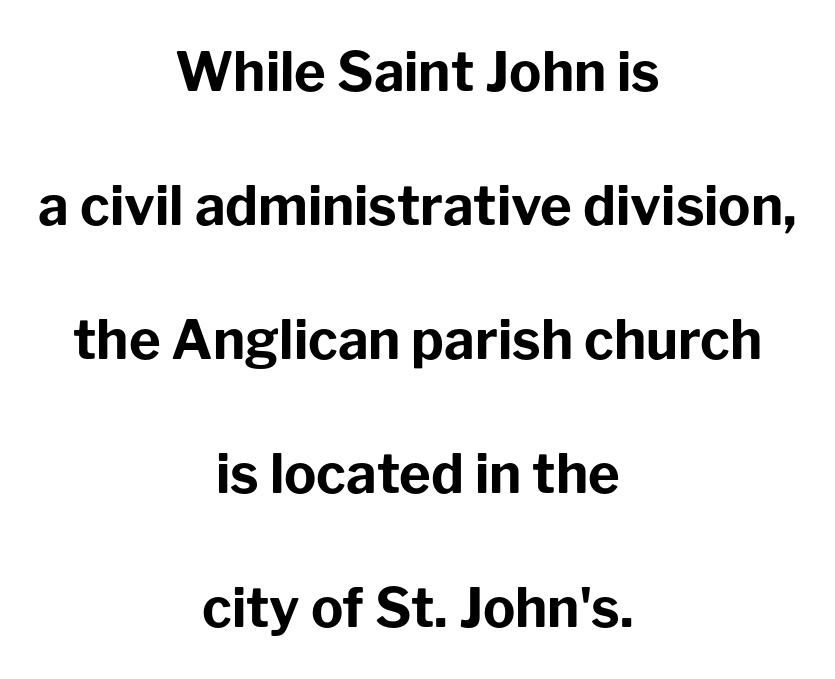
{"serif": "no", "italic": "no", "bold": "yes", "weight": "bold", "width": "normal", "stroke_contrast": "low", "x_height": "medium", "monospaced": "no", "underline": "no", "align": "center", "line_spacing": "loose", "line_spacing_ratio": 2.48, "letter_spacing": "normal", "letter_spacing_em": 0.0, "glyph_px": 54}
